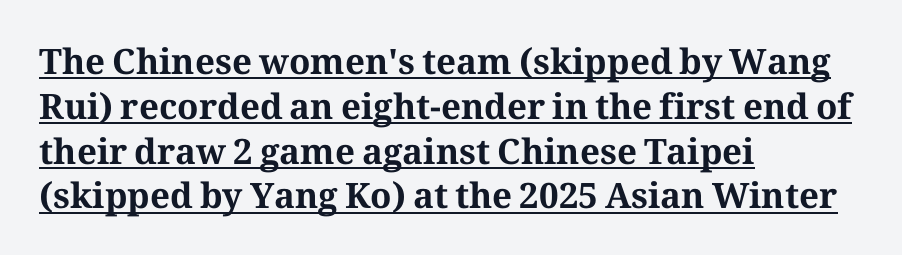
The image shows 35 px bold serif type, upright; set left-aligned, normal line spacing (1.28x), normal letter spacing, underlined; medium stroke contrast and a medium x-height.
